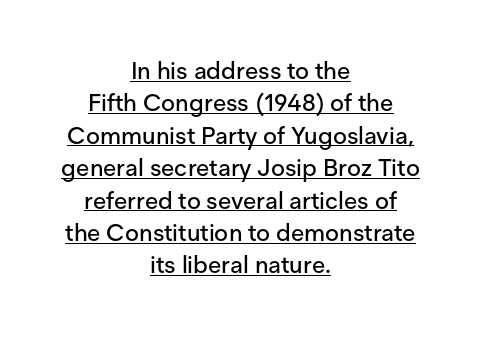
The image shows 24 px text type, upright; set centered, normal line spacing (1.35x), normal letter spacing, underlined.
